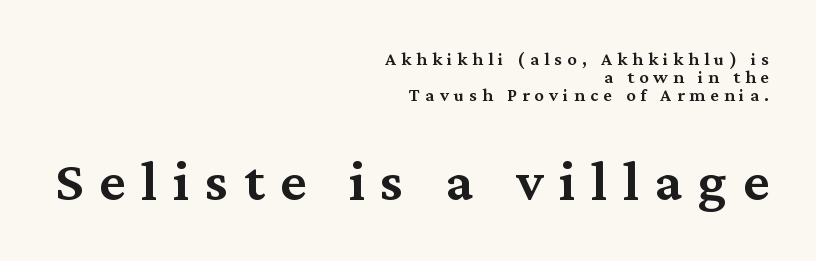
{"serif": "yes", "italic": "no", "bold": "semi", "weight": "semibold", "width": "normal", "stroke_contrast": "medium", "x_height": "medium", "monospaced": "no", "underline": "no", "align": "right", "line_spacing": "tight", "line_spacing_ratio": 0.96, "letter_spacing": "wide", "letter_spacing_em": 0.27, "larger_block": "second", "size_ratio": 3.05, "glyph_px": 58}
